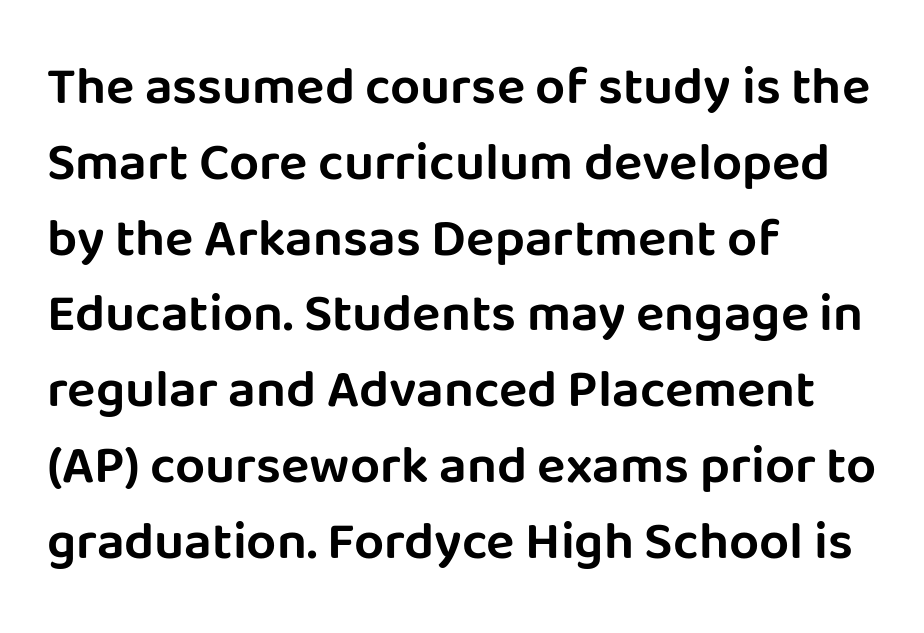
Q: Is the text italic (slanted)? A: No, it is upright.
Q: Is the typeface a serif or a sans-serif typeface? A: Sans-serif.
Q: Is the text underlined? A: No.
Q: How is the paragraph aligned? A: Left-aligned.
Q: Is the spacing between letters normal or unusually wide? A: Normal.
Q: Is the spacing between lines tight, normal or loose? A: Normal.
Q: Width (condensed, normal, or wide)? A: Normal.
Q: Stroke contrast? A: Low.
Q: x-height? A: Large.
Q: Monospaced? A: No.
